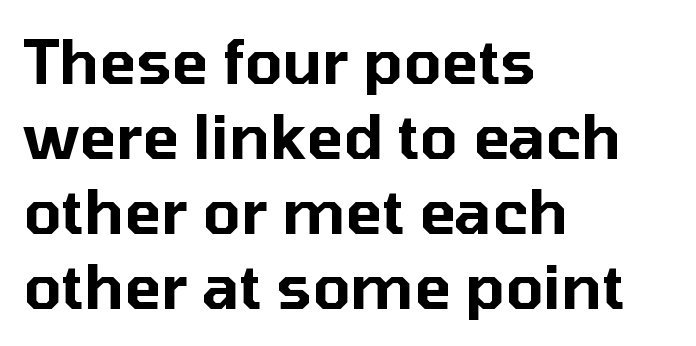
{"serif": "no", "italic": "no", "width": "normal", "stroke_contrast": "low", "x_height": "medium", "monospaced": "no", "underline": "no", "align": "left", "line_spacing_ratio": 1.23, "letter_spacing": "normal", "letter_spacing_em": 0.0, "glyph_px": 61}
